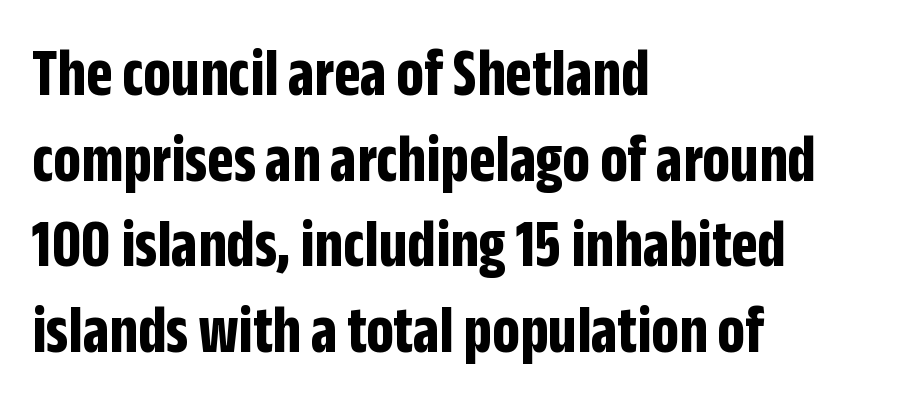
{"serif": "no", "italic": "no", "bold": "yes", "weight": "bold", "width": "condensed", "stroke_contrast": "low", "x_height": "large", "monospaced": "no", "underline": "no", "align": "left", "line_spacing_ratio": 1.24, "letter_spacing": "normal", "letter_spacing_em": 0.0, "glyph_px": 69}
